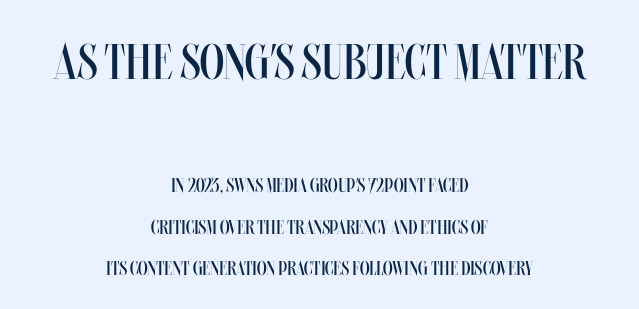
{"italic": "no", "bold": "no", "weight": "regular", "width": "condensed", "stroke_contrast": "medium", "x_height": "large", "monospaced": "no", "underline": "no", "align": "center", "line_spacing": "loose", "line_spacing_ratio": 2.07, "letter_spacing": "normal", "letter_spacing_em": 0.0, "larger_block": "first", "size_ratio": 2.5, "glyph_px": 50}
